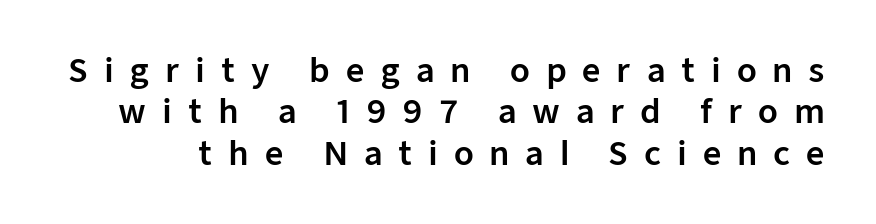
The image shows 32 px sans-serif type, upright; set normal line spacing (1.29x), unusually wide letter spacing (+0.49 em), not underlined; low stroke contrast and a medium x-height.
